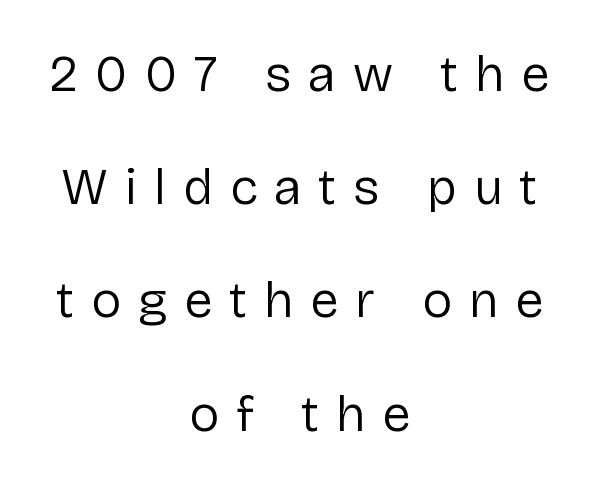
Q: Is the text bold? A: No.
Q: Is the text italic (slanted)? A: No, it is upright.
Q: Is the typeface a serif or a sans-serif typeface? A: Sans-serif.
Q: Is the text underlined? A: No.
Q: How is the paragraph aligned? A: Centered.
Q: Is the spacing between letters normal or unusually wide? A: Unusually wide.
Q: Is the spacing between lines tight, normal or loose? A: Loose.
Q: Width (condensed, normal, or wide)? A: Normal.
Q: Stroke contrast? A: Low.
Q: x-height? A: Medium.
Q: Monospaced? A: No.
